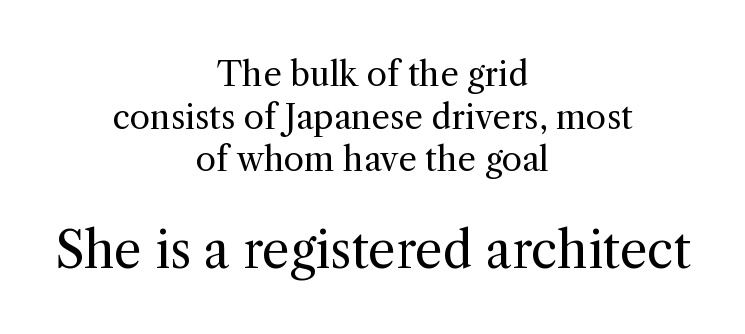
Q: Is the text bold? A: No.
Q: Is the text italic (slanted)? A: No, it is upright.
Q: Is the typeface a serif or a sans-serif typeface? A: Serif.
Q: Is the text underlined? A: No.
Q: How is the paragraph aligned? A: Centered.
Q: Is the spacing between letters normal or unusually wide? A: Normal.
Q: Is the spacing between lines tight, normal or loose? A: Normal.
Q: Which block of text is set in a larger size, the first (top) or the second (bottom)? A: The second (bottom) one.
Q: Width (condensed, normal, or wide)? A: Normal.
Q: x-height? A: Medium.
Q: Monospaced? A: No.
